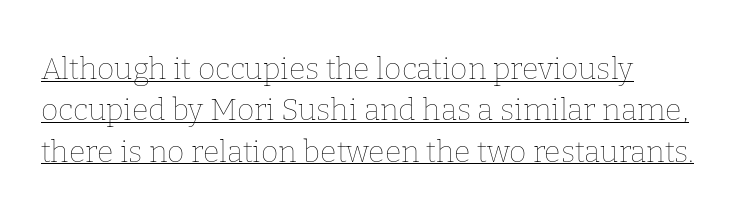
The letters stand upright; this is a roman face. Students, observe: this is what conventionally led text looks like. Somebody hit Ctrl+U on this one — the words are underlined. The type is set solid horizontally, with unmodified tracking. Spacing verdict: proportional, widths tailored to each character.
